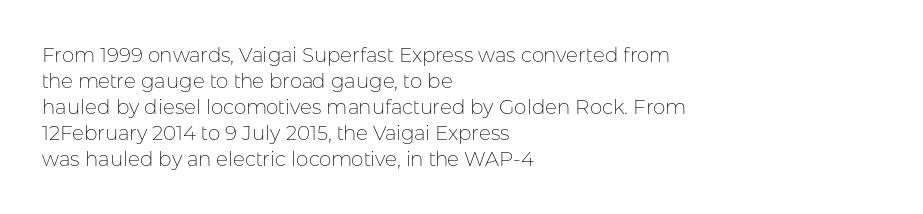
{"italic": "no", "bold": "no", "underline": "no", "align": "left", "line_spacing": "normal", "line_spacing_ratio": 1.3, "letter_spacing": "normal", "letter_spacing_em": 0.0, "glyph_px": 20}
